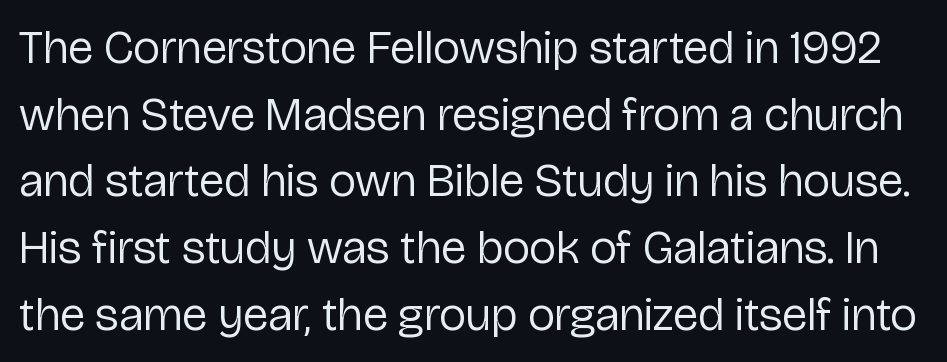
The image shows 47 px regular-weight sans-serif type, upright; set normal line spacing (1.42x), normal letter spacing, not underlined; low stroke contrast and a medium x-height.
